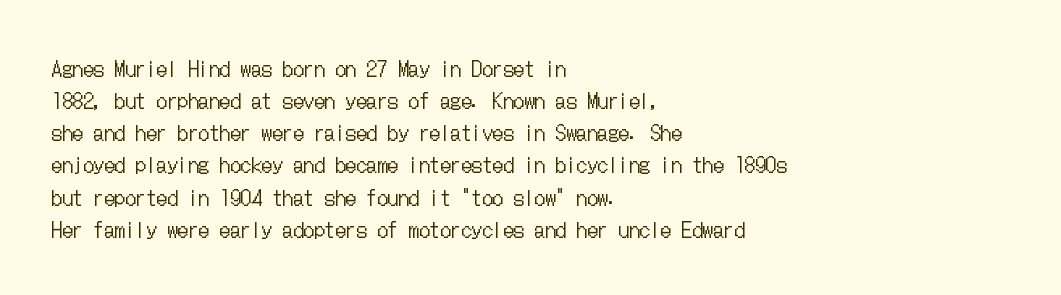
The image shows 21 px text type, upright; set left-aligned, normal line spacing (1.53x), normal letter spacing, not underlined.
